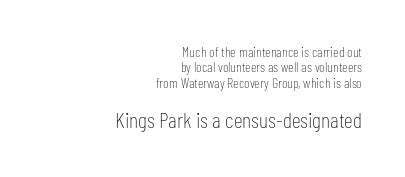
Q: Is the text bold? A: No.
Q: Is the text italic (slanted)? A: No, it is upright.
Q: Is the text underlined? A: No.
Q: How is the paragraph aligned? A: Right-aligned.
Q: Is the spacing between letters normal or unusually wide? A: Normal.
Q: Is the spacing between lines tight, normal or loose? A: Tight.
Q: Which block of text is set in a larger size, the first (top) or the second (bottom)? A: The second (bottom) one.
